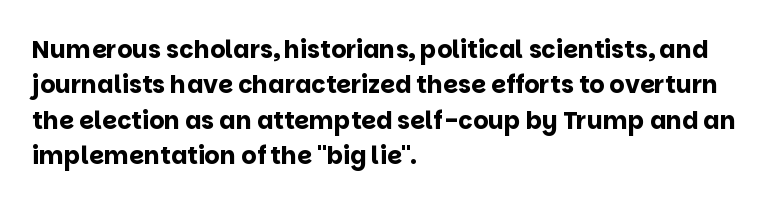
{"italic": "no", "bold": "yes", "underline": "no", "align": "left", "line_spacing": "normal", "line_spacing_ratio": 1.47, "letter_spacing": "normal", "letter_spacing_em": 0.0, "glyph_px": 24}
